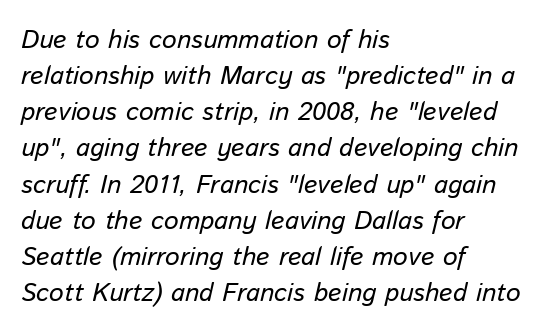
{"italic": "yes", "lean": "right", "slant_degrees": 13, "underline": "no", "align": "left", "line_spacing": "normal", "line_spacing_ratio": 1.39, "letter_spacing": "normal", "letter_spacing_em": 0.0, "glyph_px": 26}
